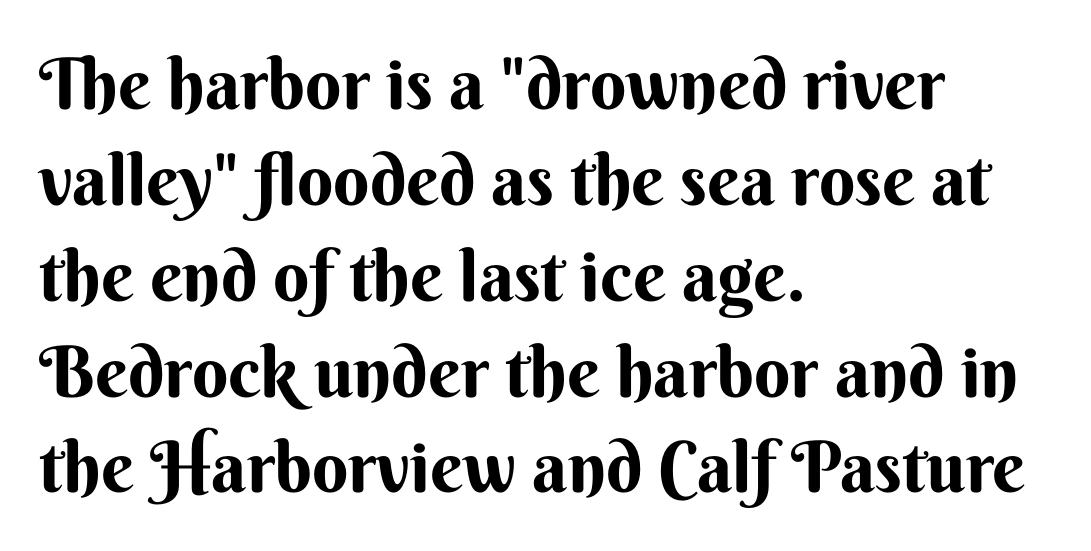
The image shows 71 px bold sans-serif type, upright; set left-aligned, normal line spacing (1.35x), normal letter spacing, not underlined; medium stroke contrast and a small x-height.
